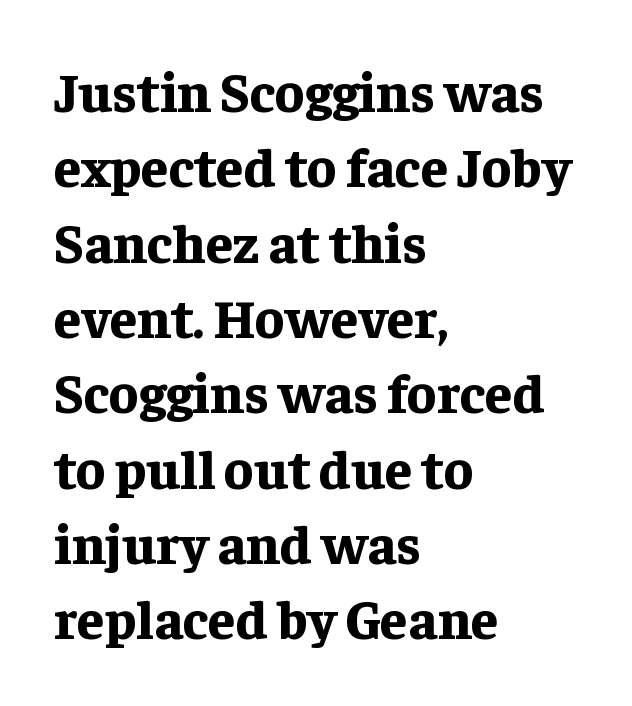
Q: Is the text bold? A: Yes.
Q: Is the text italic (slanted)? A: No, it is upright.
Q: Is the typeface a serif or a sans-serif typeface? A: Serif.
Q: Is the text underlined? A: No.
Q: How is the paragraph aligned? A: Left-aligned.
Q: Is the spacing between letters normal or unusually wide? A: Normal.
Q: Is the spacing between lines tight, normal or loose? A: Normal.
Q: Width (condensed, normal, or wide)? A: Normal.
Q: Stroke contrast? A: Low.
Q: x-height? A: Medium.
Q: Monospaced? A: No.
